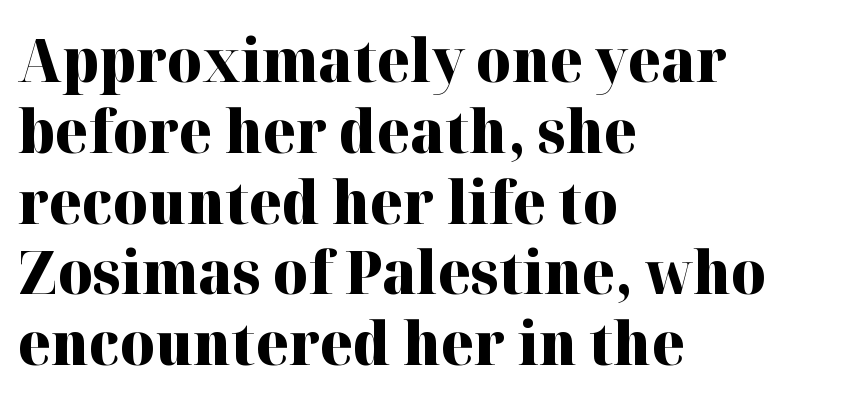
Bold? Absolutely — the strokes are thick and heavy. These lines are composed in type with serifs. Line beginnings align vertically; line endings do not. Each row of text sits above clean, open space. Each letter keeps its own natural width here, so spacing adapts to shape.
